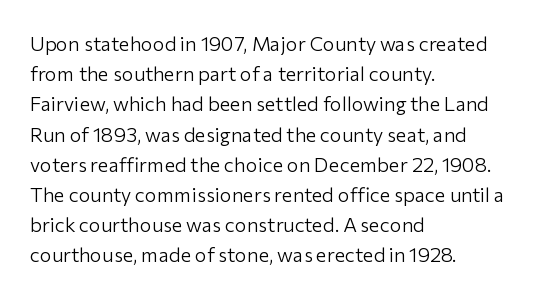
Q: Is the text bold? A: No.
Q: Is the text italic (slanted)? A: No, it is upright.
Q: Is the text underlined? A: No.
Q: How is the paragraph aligned? A: Left-aligned.
Q: Is the spacing between letters normal or unusually wide? A: Normal.
Q: Is the spacing between lines tight, normal or loose? A: Normal.
